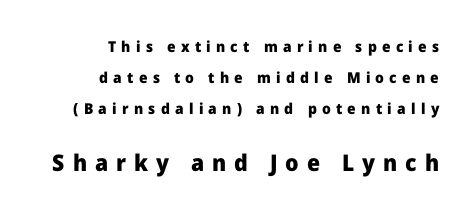
Q: Is the text bold? A: Yes.
Q: Is the text italic (slanted)? A: No, it is upright.
Q: Is the text underlined? A: No.
Q: How is the paragraph aligned? A: Right-aligned.
Q: Is the spacing between letters normal or unusually wide? A: Unusually wide.
Q: Is the spacing between lines tight, normal or loose? A: Loose.
Q: Which block of text is set in a larger size, the first (top) or the second (bottom)? A: The second (bottom) one.
